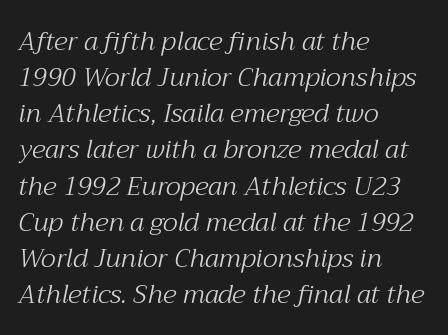
{"italic": "yes", "lean": "right", "slant_degrees": 12, "bold": "no", "underline": "no", "align": "left", "line_spacing": "normal", "line_spacing_ratio": 1.39, "letter_spacing": "normal", "letter_spacing_em": 0.0, "glyph_px": 26}
